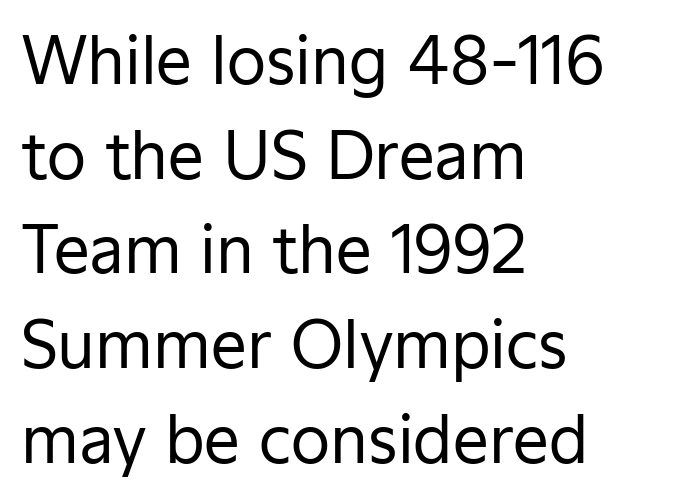
The image shows 64 px regular-weight sans-serif type, upright; set left-aligned, normal line spacing (1.48x), normal letter spacing, not underlined; low stroke contrast and a medium x-height.
